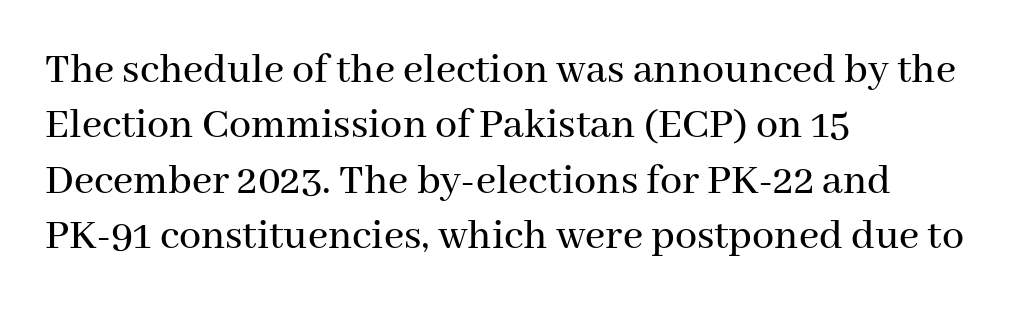
The image shows 44 px serif type, upright; set left-aligned, normal line spacing (1.26x), normal letter spacing, not underlined; medium stroke contrast and a medium x-height.
